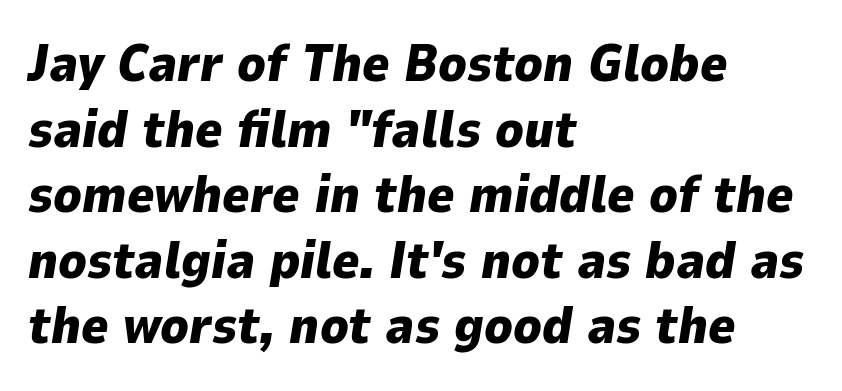
Q: Is the text bold? A: Yes.
Q: Is the text italic (slanted)? A: Yes, it leans right by about 9 degrees.
Q: Is the text underlined? A: No.
Q: How is the paragraph aligned? A: Left-aligned.
Q: Is the spacing between letters normal or unusually wide? A: Normal.
Q: Is the spacing between lines tight, normal or loose? A: Normal.
Q: Width (condensed, normal, or wide)? A: Normal.
Q: Stroke contrast? A: Low.
Q: x-height? A: Medium.
Q: Monospaced? A: No.
